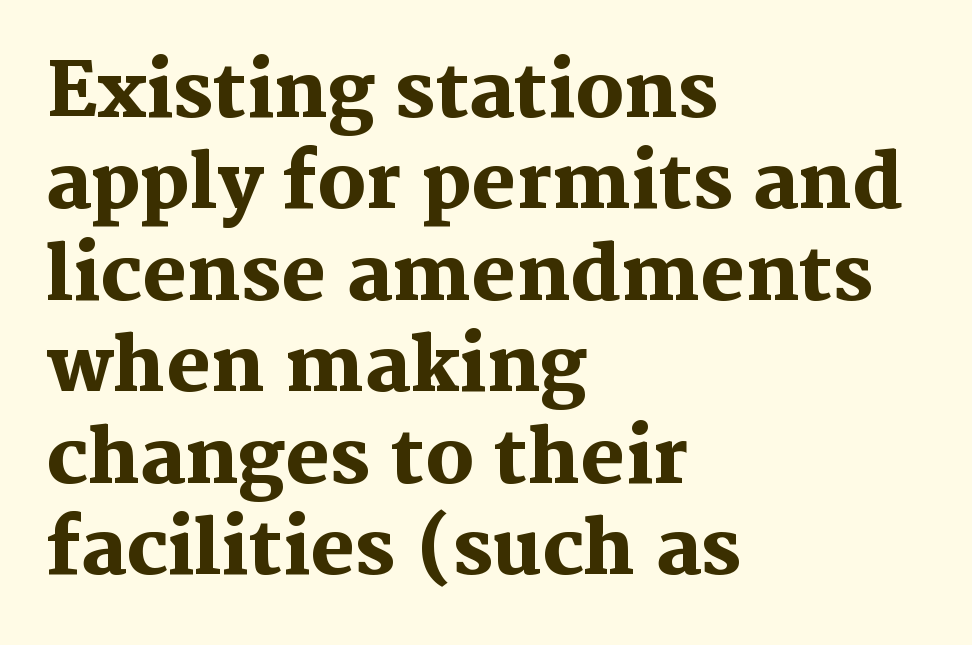
Q: Is the text bold? A: Yes.
Q: Is the text italic (slanted)? A: No, it is upright.
Q: Is the typeface a serif or a sans-serif typeface? A: Serif.
Q: Is the text underlined? A: No.
Q: How is the paragraph aligned? A: Left-aligned.
Q: Is the spacing between letters normal or unusually wide? A: Normal.
Q: Width (condensed, normal, or wide)? A: Normal.
Q: Stroke contrast? A: Medium.
Q: x-height? A: Medium.
Q: Monospaced? A: No.
